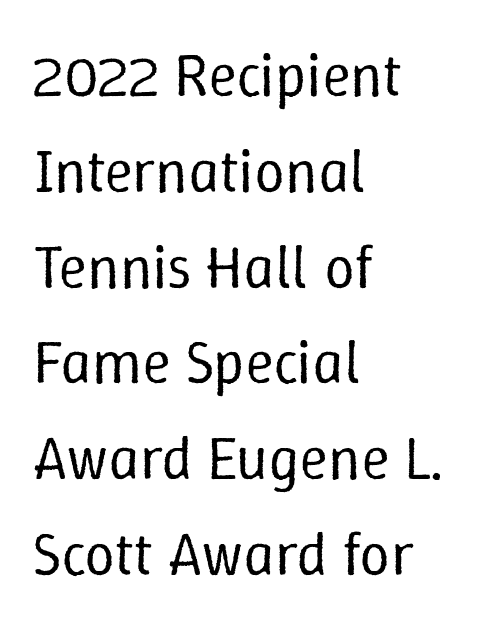
Stroke thickness stays within the range of a standard reading face or lighter. Plain, unruled lines of type. In terms of letterspacing, this is plain default setting. Do the characters align in a grid? No, the font is proportional. The paragraph shown leans on its left margin.
